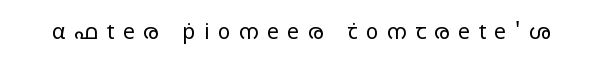
{"italic": "no", "bold": "no", "underline": "no", "letter_spacing": "wide", "letter_spacing_em": 0.41, "glyph_px": 21}
